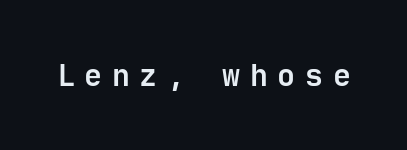
The image shows 30 px bold sans-serif type, upright, monospaced; set unusually wide letter spacing (+0.32 em), not underlined; low stroke contrast and a medium x-height.
